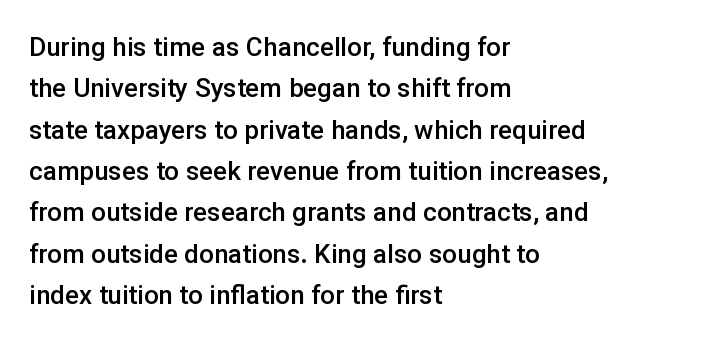
{"italic": "no", "bold": "semi", "underline": "no", "align": "left", "line_spacing": "normal", "line_spacing_ratio": 1.59, "letter_spacing": "normal", "letter_spacing_em": 0.0, "glyph_px": 26}
